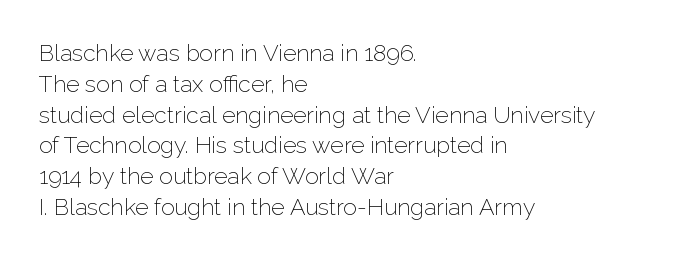
Descenders are the only things crossing below the line. The font sits on the lighter half of the weight spectrum, regular included. Does the copy run flush right? No — it runs flush left. Vertically, the passage feels balanced, rows spaced as you'd expect.
